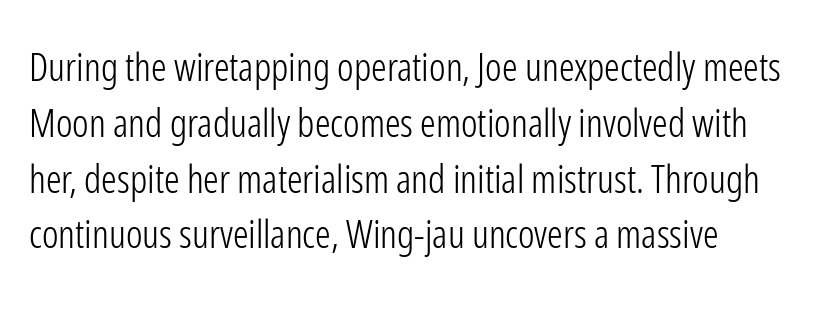
Spacing verdict: proportional, widths tailored to each character. Unlike italic type, these characters show no tilt at all. Leading: standard. Does the copy run flush right? No — it runs flush left.
